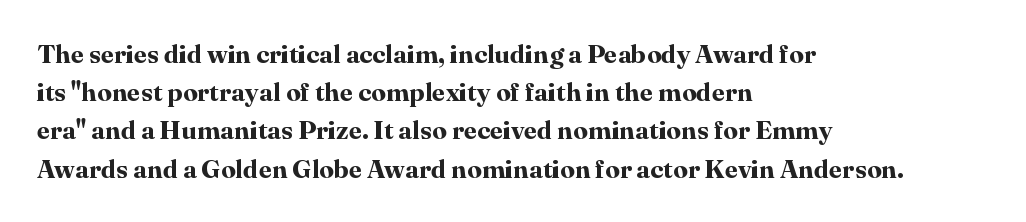
{"italic": "no", "bold": "yes", "underline": "no", "align": "left", "line_spacing": "normal", "line_spacing_ratio": 1.47, "letter_spacing": "normal", "letter_spacing_em": 0.0, "glyph_px": 26}
